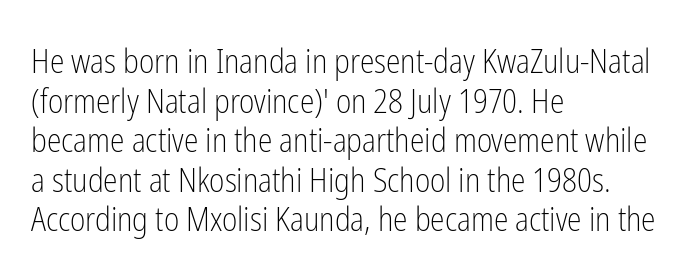
The lettering stays uniformly vertical, giving the passage a roman look. Each stroke keeps to a modest, everyday thickness or less. Observe the ordinary spacing: letters are neighbours, not strangers. Plain, unruled lines of type. Horizontal alignment here is leftward, the default for most running prose.
